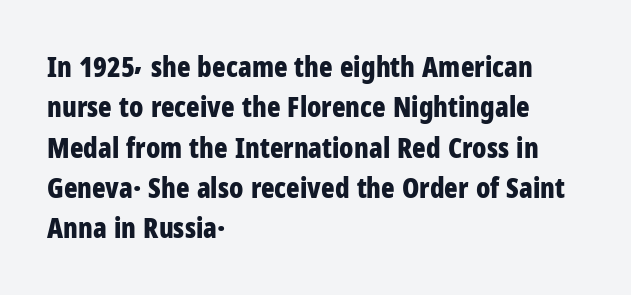
{"serif": "no", "italic": "no", "bold": "yes", "weight": "bold", "width": "condensed", "stroke_contrast": "low", "x_height": "medium", "monospaced": "no", "underline": "no", "align": "left", "line_spacing": "normal", "line_spacing_ratio": 1.44, "letter_spacing": "normal", "letter_spacing_em": 0.0, "glyph_px": 28}
